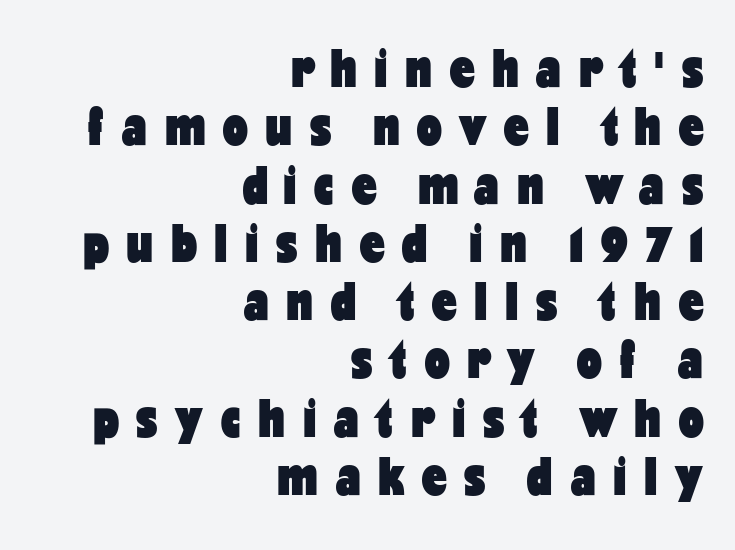
Q: Is the text bold? A: Yes.
Q: Is the text italic (slanted)? A: No, it is upright.
Q: Is the typeface a serif or a sans-serif typeface? A: Sans-serif.
Q: Is the text underlined? A: No.
Q: How is the paragraph aligned? A: Right-aligned.
Q: Is the spacing between letters normal or unusually wide? A: Unusually wide.
Q: Is the spacing between lines tight, normal or loose? A: Tight.
Q: Width (condensed, normal, or wide)? A: Condensed.
Q: Stroke contrast? A: Low.
Q: x-height? A: Medium.
Q: Monospaced? A: No.
